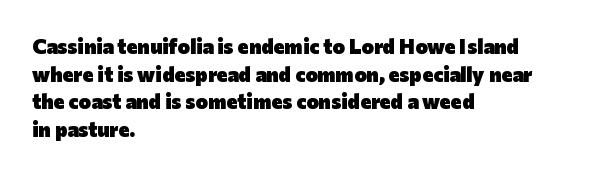
The image shows 21 px bold type, upright; set left-aligned, normal line spacing (1.31x), normal letter spacing, not underlined.
